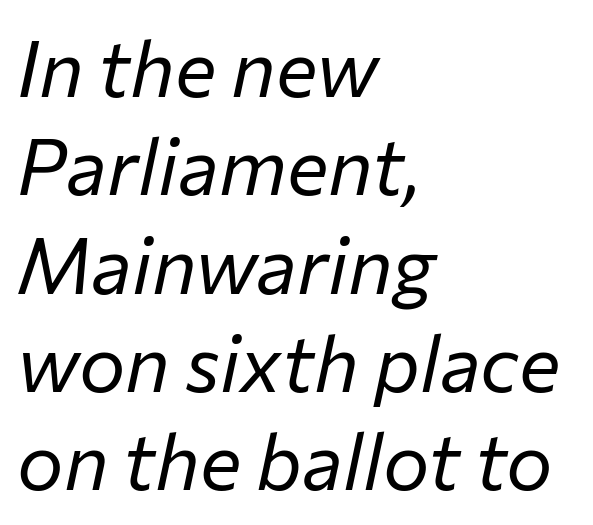
The characters are drawn with everyday or finer stroke widths. Proportional: the letters do not fall into vertical columns. Normally led — the rows are evenly, conventionally spaced. Glance below the letters and you will spot only blank space. The rendering keeps characters at their native spacing. Typeset ragged right — the left edge is the straight one.
